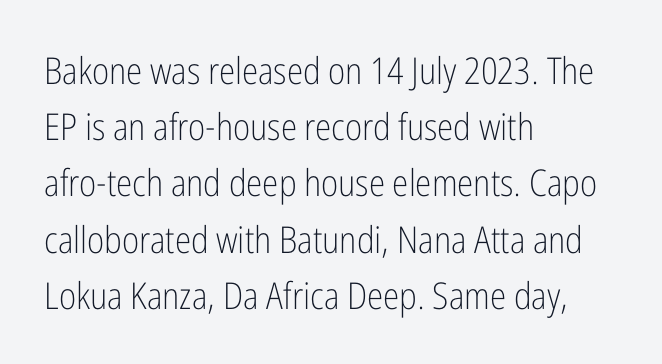
The image shows 37 px light, condensed sans-serif type, upright; set left-aligned, normal line spacing (1.52x), normal letter spacing, not underlined; low stroke contrast and a medium x-height.
